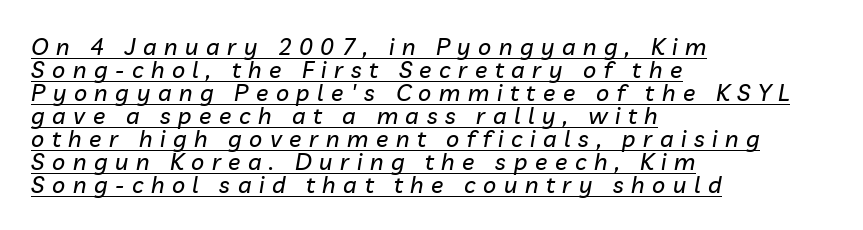
Q: Is the text italic (slanted)? A: Yes, it leans right by about 10 degrees.
Q: Is the text underlined? A: Yes.
Q: How is the paragraph aligned? A: Left-aligned.
Q: Is the spacing between letters normal or unusually wide? A: Unusually wide.
Q: Is the spacing between lines tight, normal or loose? A: Tight.
